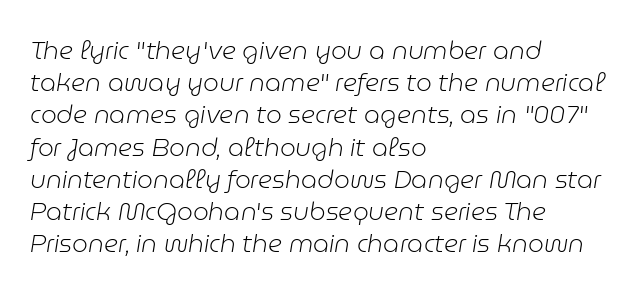
Q: Is the text bold? A: No.
Q: Is the text italic (slanted)? A: Yes, it leans right by about 9 degrees.
Q: Is the text underlined? A: No.
Q: How is the paragraph aligned? A: Left-aligned.
Q: Is the spacing between letters normal or unusually wide? A: Normal.
Q: Is the spacing between lines tight, normal or loose? A: Normal.
